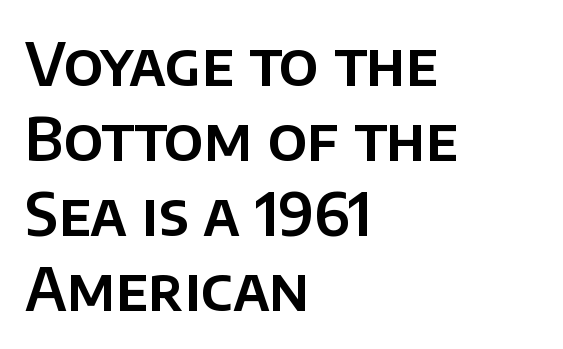
The image shows 59 px sans-serif type, upright; set left-aligned, normal line spacing (1.27x), normal letter spacing, not underlined; low stroke contrast and a large x-height.
